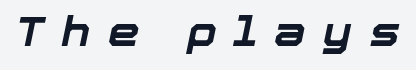
The image shows 40 px bold type, italic (leaning right); set unusually wide letter spacing (+0.43 em), not underlined; low stroke contrast and a medium x-height.
